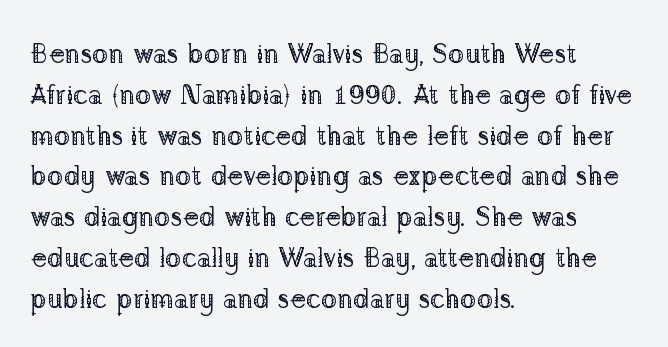
The image shows 27 px text type, upright; set left-aligned, normal line spacing (1.51x), normal letter spacing, not underlined.
